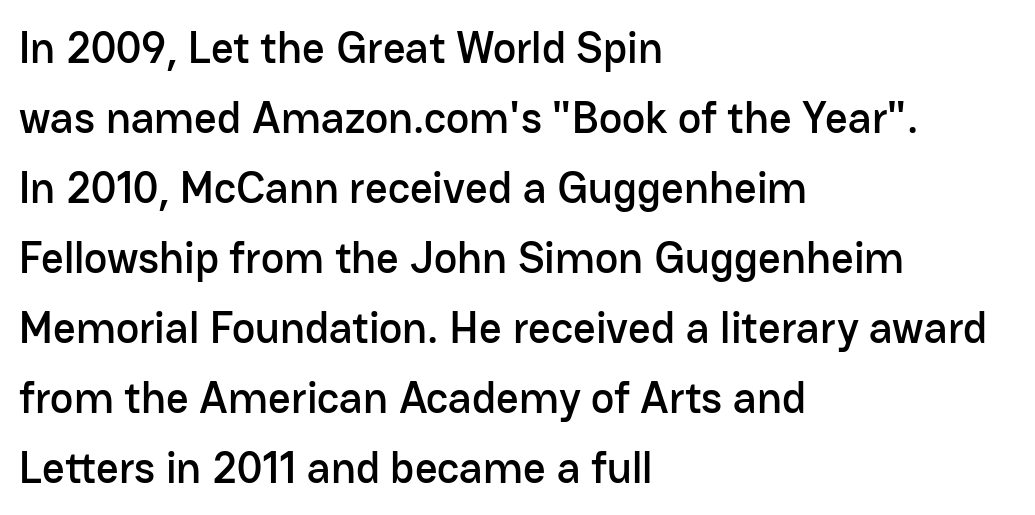
The image shows 44 px sans-serif type, upright; set left-aligned, normal line spacing (1.59x), normal letter spacing, not underlined; low stroke contrast and a medium x-height.
